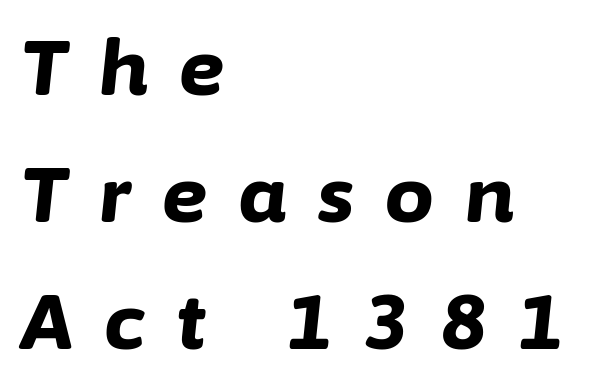
Style check: oblique. Here the designer chose a conventional face with non-uniform glyph widths. Heavy, bold letterforms. The vertical gap from one line to the next is medium. No word sits above an underline. The type is letterspaced generously, with wide tracking.
